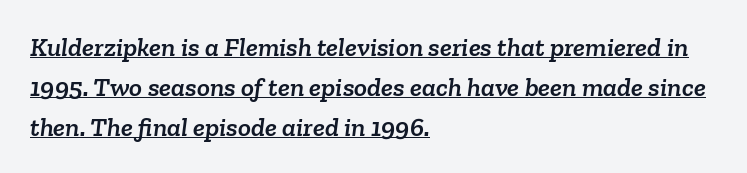
Q: Is the text underlined? A: Yes.
Q: How is the paragraph aligned? A: Left-aligned.
Q: Is the spacing between letters normal or unusually wide? A: Normal.
Q: Is the spacing between lines tight, normal or loose? A: Normal.
